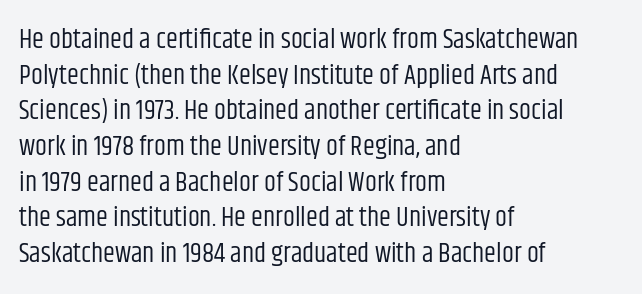
Q: Is the text bold? A: No.
Q: Is the text italic (slanted)? A: No, it is upright.
Q: Is the text underlined? A: No.
Q: How is the paragraph aligned? A: Left-aligned.
Q: Is the spacing between letters normal or unusually wide? A: Normal.
Q: Is the spacing between lines tight, normal or loose? A: Normal.
